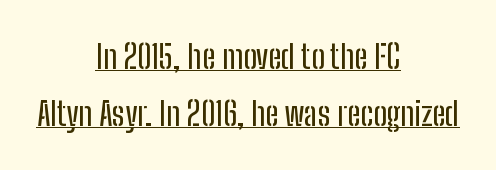
Q: Is the text italic (slanted)? A: No, it is upright.
Q: Is the typeface a serif or a sans-serif typeface? A: Sans-serif.
Q: Is the text underlined? A: Yes.
Q: How is the paragraph aligned? A: Centered.
Q: Is the spacing between letters normal or unusually wide? A: Normal.
Q: Width (condensed, normal, or wide)? A: Condensed.
Q: Stroke contrast? A: Low.
Q: x-height? A: Medium.
Q: Monospaced? A: No.
